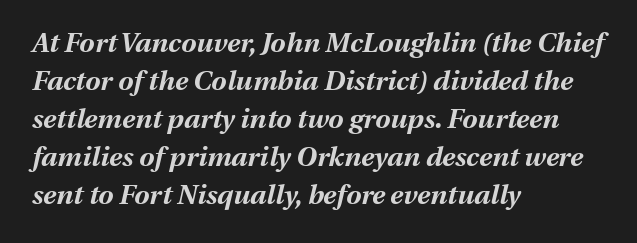
Lines of text with bare space underneath. Leftover space on each line is placed entirely after the last word. Summary of vertical rhythm: regular, with standard interline spacing. This is oblique type, the kind used for emphasis or titles. Standard letterfit; no display-style spreading of the glyphs.
